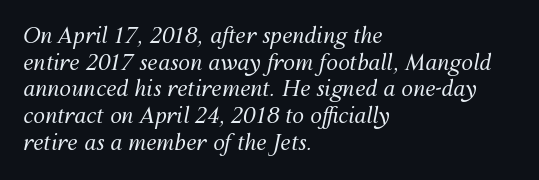
{"italic": "yes", "lean": "right", "slant_degrees": 12, "bold": "no", "underline": "no", "align": "left", "line_spacing": "normal", "line_spacing_ratio": 1.27, "letter_spacing": "normal", "letter_spacing_em": 0.0, "glyph_px": 21}
